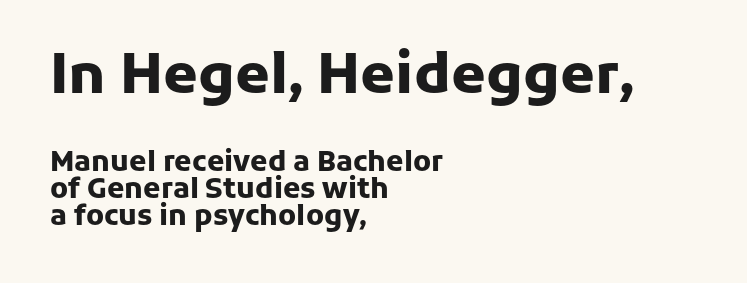
Q: Is the text bold? A: Yes.
Q: Is the text italic (slanted)? A: No, it is upright.
Q: Is the typeface a serif or a sans-serif typeface? A: Sans-serif.
Q: Is the text underlined? A: No.
Q: How is the paragraph aligned? A: Left-aligned.
Q: Is the spacing between letters normal or unusually wide? A: Normal.
Q: Is the spacing between lines tight, normal or loose? A: Tight.
Q: Which block of text is set in a larger size, the first (top) or the second (bottom)? A: The first (top) one.
Q: Width (condensed, normal, or wide)? A: Normal.
Q: Stroke contrast? A: Low.
Q: x-height? A: Medium.
Q: Monospaced? A: No.
